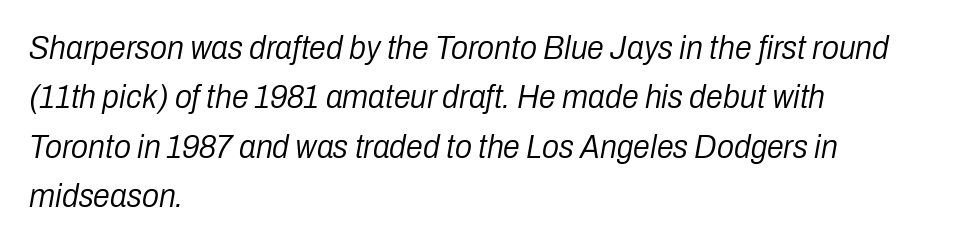
Anything drawn beneath the words? Only blank space. The designer left line spacing at the default. The typography opts for an oblique posture over an upright one. The face used here is proportionally spaced, like ordinary book or web type. Honestly, the letter spacing is just normal — you wouldn't notice it. A student would call this left alignment; a typographer would say flush left, rag right.
